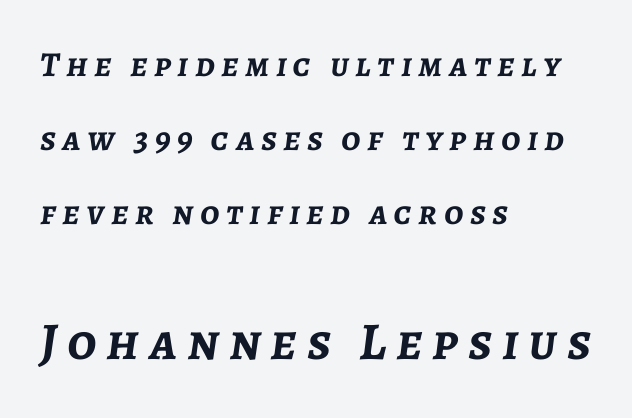
{"italic": "yes", "lean": "right", "slant_degrees": 7, "bold": "yes", "weight": "semibold", "width": "normal", "stroke_contrast": "low", "x_height": "medium", "monospaced": "no", "underline": "no", "align": "left", "line_spacing": "loose", "line_spacing_ratio": 2.12, "larger_block": "second", "size_ratio": 1.51, "glyph_px": 53}
